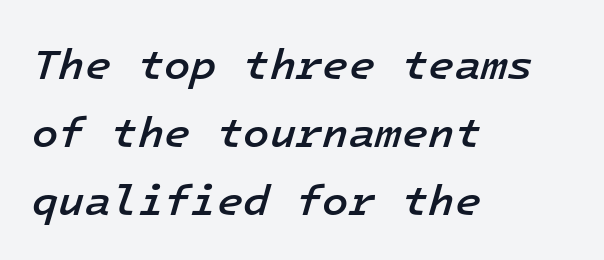
These lines carry some extra weight — a demibold, not a full bold. Quick note: underline off. Rows of type keep a routine distance in the vertical direction. Here the designer chose a console-style face with uniform glyph widths.
